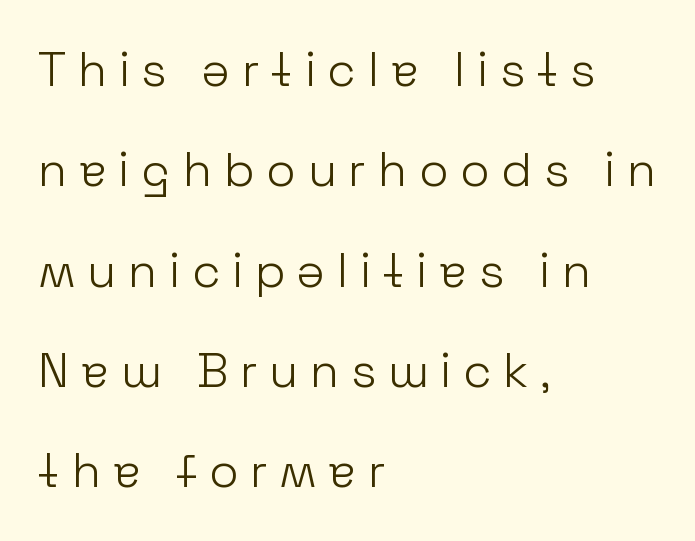
The image shows 48 px light sans-serif type, upright; set left-aligned, loose line spacing (2.09x), unusually wide letter spacing (+0.24 em), not underlined; low stroke contrast and a medium x-height.
